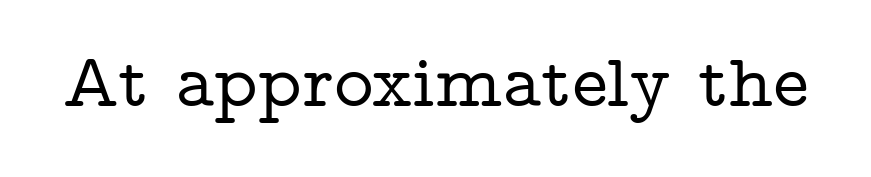
Q: Is the text italic (slanted)? A: No, it is upright.
Q: Is the typeface a serif or a sans-serif typeface? A: Serif.
Q: Is the text underlined? A: No.
Q: Is the spacing between letters normal or unusually wide? A: Normal.
Q: Width (condensed, normal, or wide)? A: Wide.
Q: Stroke contrast? A: Low.
Q: x-height? A: Medium.
Q: Monospaced? A: No.
